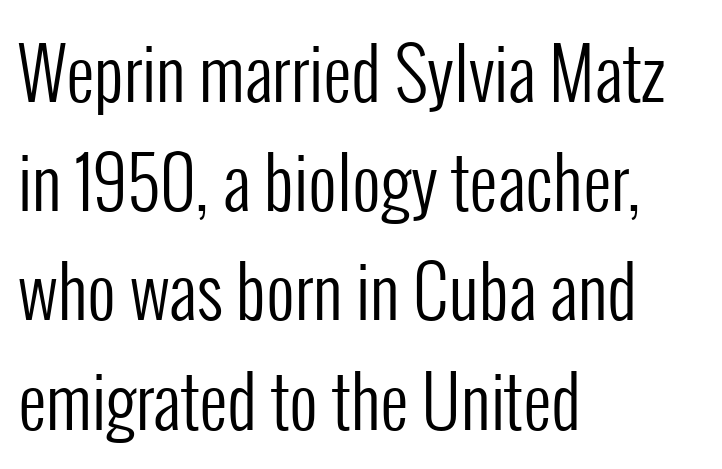
{"serif": "no", "italic": "no", "bold": "no", "weight": "regular", "width": "condensed", "stroke_contrast": "low", "x_height": "medium", "monospaced": "no", "underline": "no", "align": "left", "line_spacing": "normal", "line_spacing_ratio": 1.56, "letter_spacing": "normal", "letter_spacing_em": 0.0, "glyph_px": 70}
